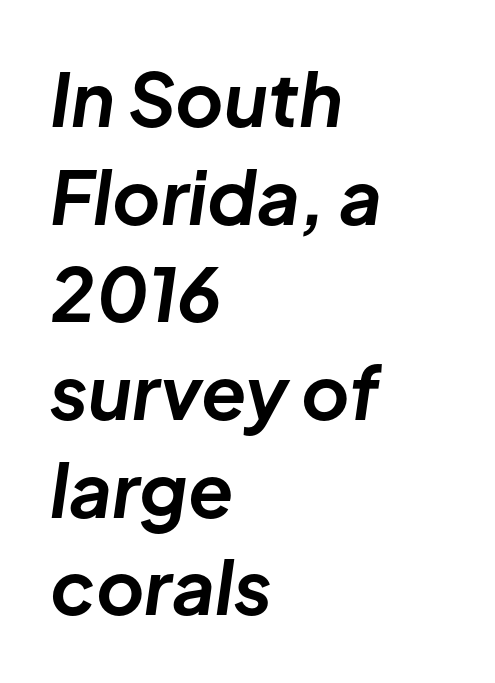
Compared with a centered layout, this one pins lines to the left instead. Glyph-to-glyph distance matches everyday printed text. The rendering uses a moderate line-height, typical for paragraphs. Underlining? Definitely not there.
